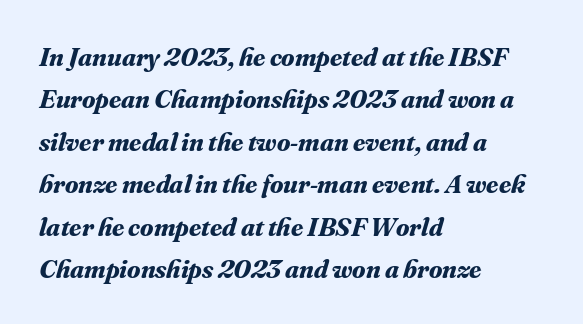
The image shows 27 px bold type, italic (leaning right); set left-aligned, normal line spacing (1.57x), normal letter spacing, not underlined.
